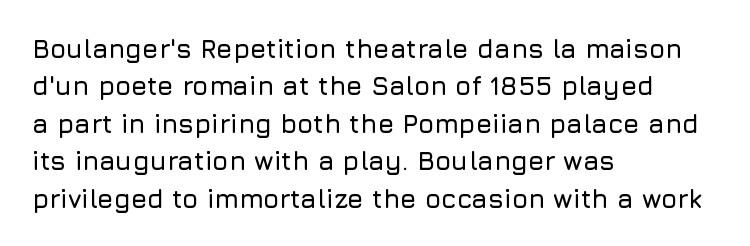
A typesetter would call this zero additional tracking. The string is rendered with underlining switched off. Reading down the block, your eye returns to a fixed left position each line. The lines sit at an ordinary, default distance from one another.
